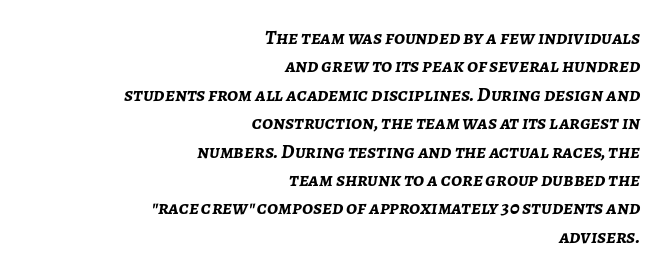
The image shows 20 px bold type, italic (leaning right); set right-aligned, normal line spacing (1.42x), normal letter spacing, not underlined.
